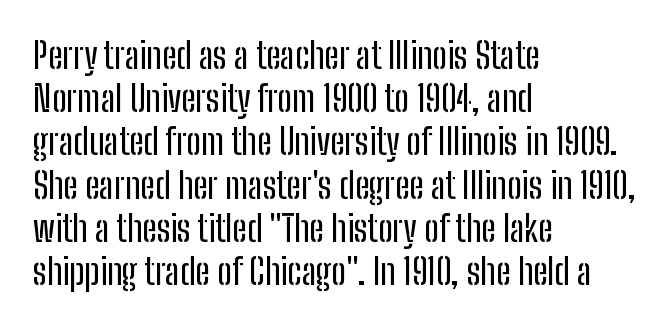
{"serif": "no", "italic": "no", "width": "condensed", "stroke_contrast": "low", "x_height": "medium", "monospaced": "no", "underline": "no", "align": "left", "line_spacing_ratio": 1.2, "letter_spacing": "normal", "letter_spacing_em": 0.0, "glyph_px": 36}
